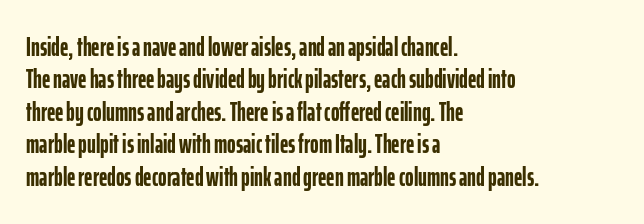
Q: Is the text bold? A: Yes.
Q: Is the text italic (slanted)? A: No, it is upright.
Q: Is the text underlined? A: No.
Q: How is the paragraph aligned? A: Left-aligned.
Q: Is the spacing between letters normal or unusually wide? A: Normal.
Q: Is the spacing between lines tight, normal or loose? A: Normal.
